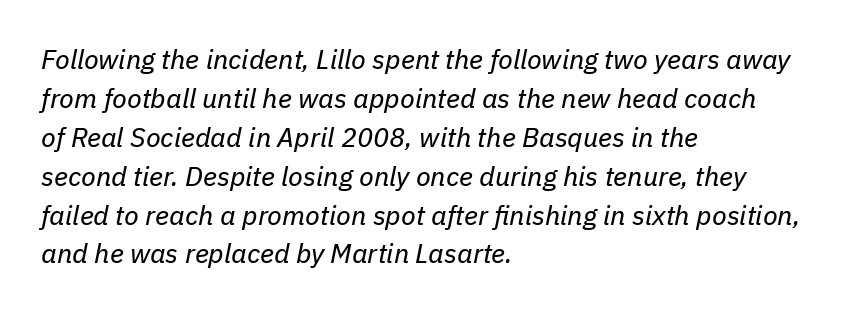
The image shows 27 px text type, italic (leaning right); set left-aligned, normal line spacing (1.44x), normal letter spacing, not underlined.
